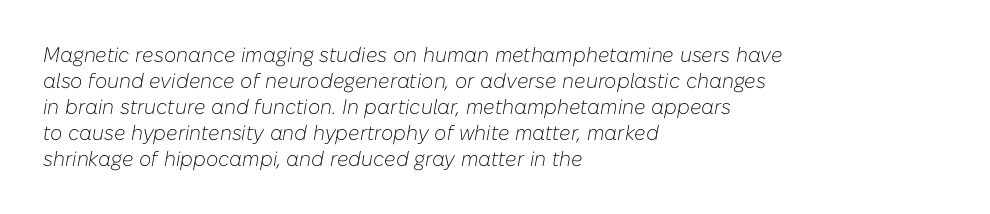
Q: Is the text bold? A: No.
Q: Is the text italic (slanted)? A: Yes, it leans right by about 10 degrees.
Q: Is the text underlined? A: No.
Q: How is the paragraph aligned? A: Left-aligned.
Q: Is the spacing between letters normal or unusually wide? A: Normal.
